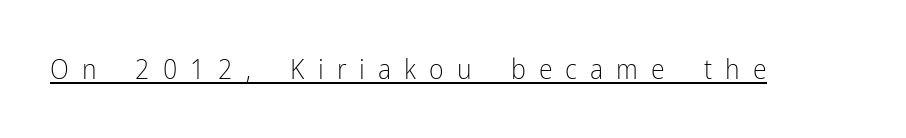
{"serif": "no", "italic": "no", "bold": "no", "weight": "light", "width": "condensed", "stroke_contrast": "low", "x_height": "medium", "monospaced": "no", "underline": "yes", "letter_spacing": "wide", "letter_spacing_em": 0.47, "glyph_px": 28}
